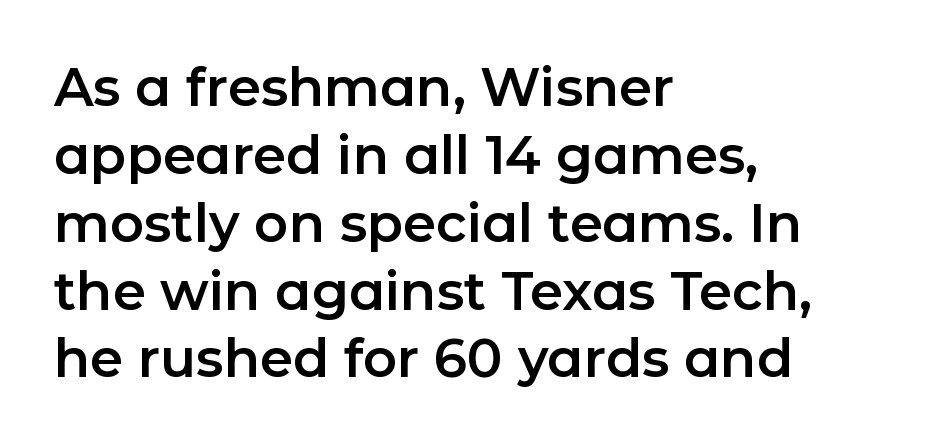
The image shows 53 px sans-serif type, upright; set left-aligned, normal line spacing (1.28x), normal letter spacing, not underlined; low stroke contrast and a medium x-height.
